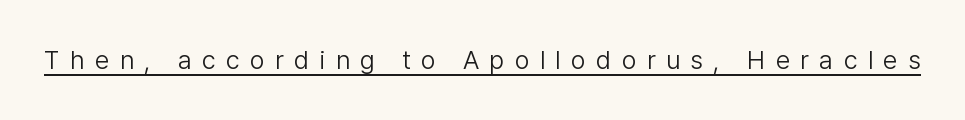
Bold? No — there's no thickening of the strokes. The axis of the letterforms is exactly vertical. Tracking here is generous; glyphs stand well apart from one another. Descenders here cross a horizontal rule under the line.
